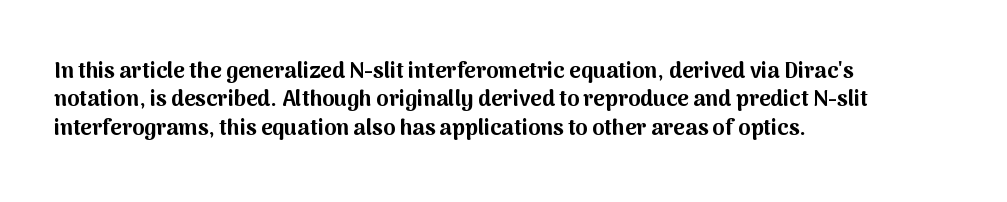
Q: Is the text bold? A: Yes.
Q: Is the text italic (slanted)? A: No, it is upright.
Q: Is the text underlined? A: No.
Q: How is the paragraph aligned? A: Left-aligned.
Q: Is the spacing between letters normal or unusually wide? A: Normal.
Q: Is the spacing between lines tight, normal or loose? A: Normal.
